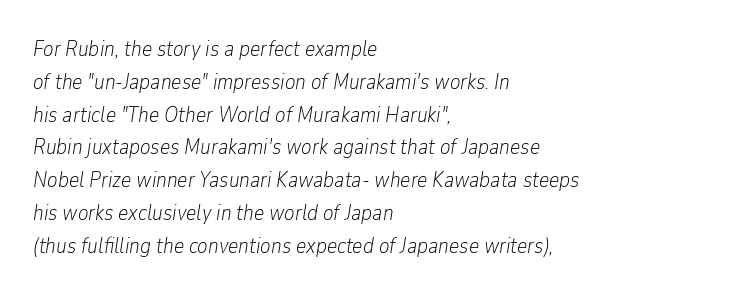
The image shows 22 px text type, italic (leaning right); set left-aligned, normal line spacing (1.49x), normal letter spacing, not underlined.
